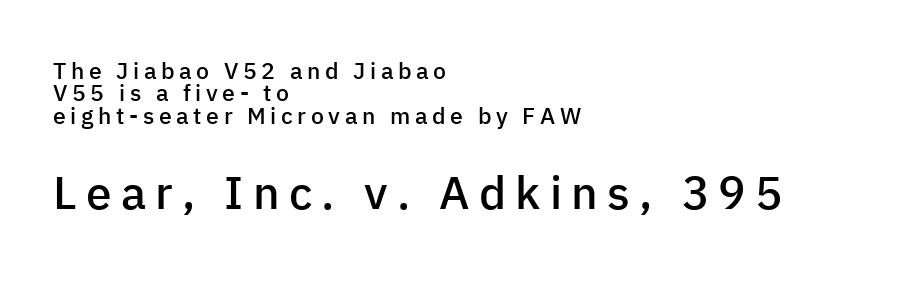
Q: Is the text bold? A: Semi-bold.
Q: Is the text italic (slanted)? A: No, it is upright.
Q: Is the typeface a serif or a sans-serif typeface? A: Sans-serif.
Q: Is the text underlined? A: No.
Q: How is the paragraph aligned? A: Left-aligned.
Q: Is the spacing between letters normal or unusually wide? A: Unusually wide.
Q: Is the spacing between lines tight, normal or loose? A: Tight.
Q: Which block of text is set in a larger size, the first (top) or the second (bottom)? A: The second (bottom) one.
Q: Width (condensed, normal, or wide)? A: Normal.
Q: Stroke contrast? A: Low.
Q: x-height? A: Medium.
Q: Monospaced? A: No.
